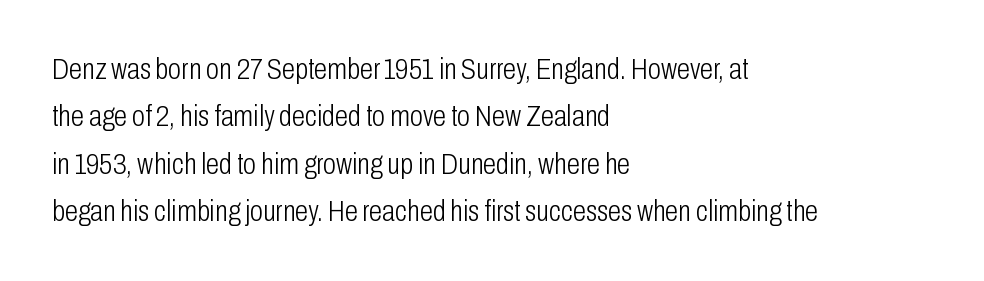
Check where the strokes stop: nothing finishes them off — pure sans. The baseline area is clear. Tall strokes in this sample are plumb rather than angled. Letters have the restrained weight of plain body copy at most. If you drew a ruler down the left edge, every line would touch it.
